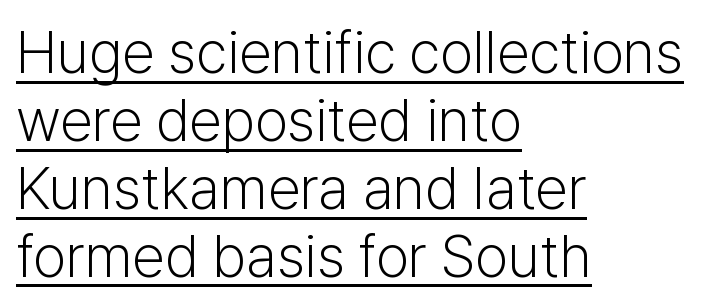
Each line of the rendering has a horizontal stroke beneath the glyphs. Unbolded letterforms with no extra heft. The horizontal fit of the characters is conventional and even. Baseline-to-baseline distance is barely more than the letter height.
